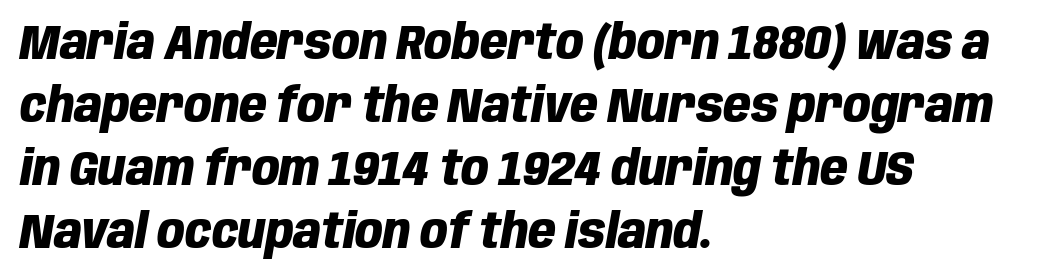
{"italic": "yes", "lean": "right", "slant_degrees": 10, "bold": "yes", "weight": "heavy", "width": "condensed", "stroke_contrast": "low", "x_height": "large", "monospaced": "no", "underline": "no", "align": "left", "line_spacing": "normal", "line_spacing_ratio": 1.31, "letter_spacing": "normal", "letter_spacing_em": 0.0, "glyph_px": 48}
